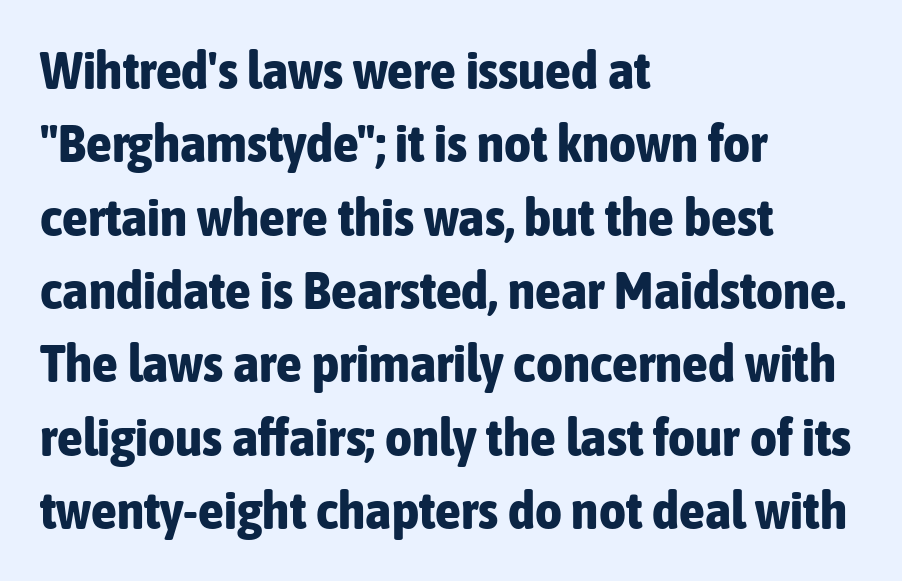
Q: Is the text bold? A: Yes.
Q: Is the text italic (slanted)? A: No, it is upright.
Q: Is the typeface a serif or a sans-serif typeface? A: Sans-serif.
Q: Is the text underlined? A: No.
Q: How is the paragraph aligned? A: Left-aligned.
Q: Is the spacing between letters normal or unusually wide? A: Normal.
Q: Is the spacing between lines tight, normal or loose? A: Normal.
Q: Width (condensed, normal, or wide)? A: Condensed.
Q: Stroke contrast? A: Low.
Q: x-height? A: Medium.
Q: Monospaced? A: No.
